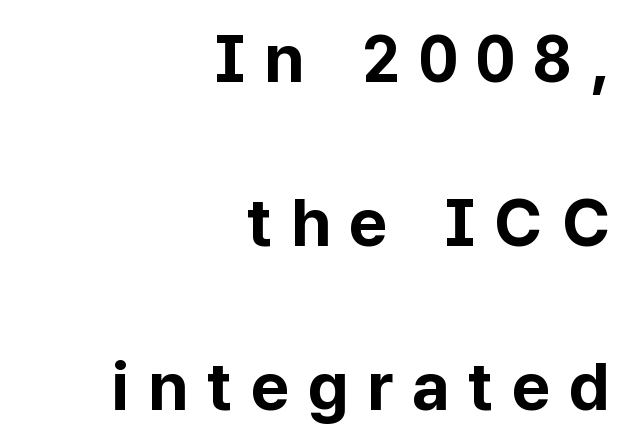
{"serif": "no", "italic": "no", "bold": "yes", "weight": "bold", "width": "normal", "stroke_contrast": "low", "x_height": "medium", "monospaced": "no", "underline": "no", "align": "right", "line_spacing": "loose", "line_spacing_ratio": 2.45, "letter_spacing": "wide", "letter_spacing_em": 0.28, "glyph_px": 67}
